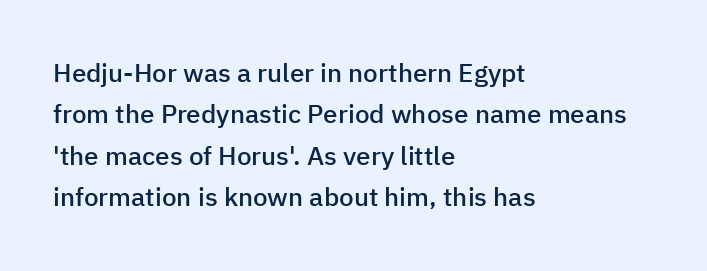
{"italic": "no", "bold": "semi", "underline": "no", "align": "left", "line_spacing": "normal", "line_spacing_ratio": 1.59, "letter_spacing": "normal", "letter_spacing_em": 0.0, "glyph_px": 26}
